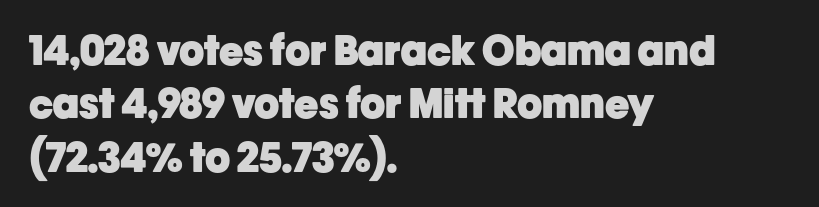
Every character sits straight up, as roman type does. Descenders hang freely into open space. The characters look thick and weighty, a clear bold. Each letter's strokes conclude bluntly, with no projecting serifs. Regular leading. Is this a fixed-width face? No — the glyphs have proportional, varying widths.
